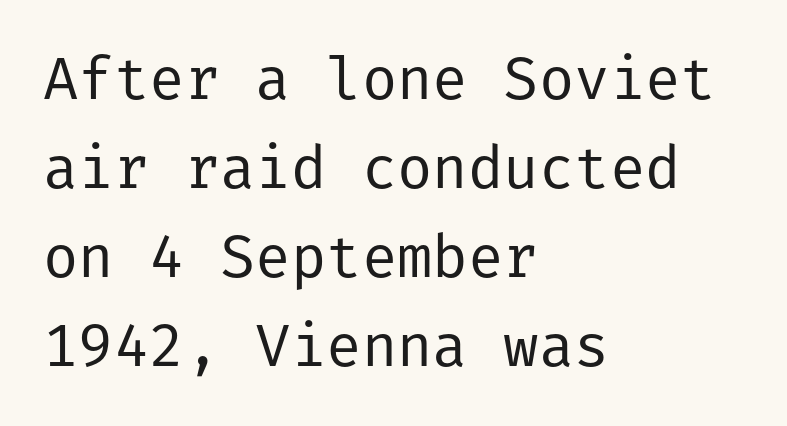
{"serif": "no", "italic": "no", "bold": "no", "weight": "regular", "width": "normal", "stroke_contrast": "low", "x_height": "medium", "underline": "no", "align": "left", "line_spacing": "normal", "line_spacing_ratio": 1.51, "letter_spacing": "normal", "letter_spacing_em": 0.0, "glyph_px": 59}
